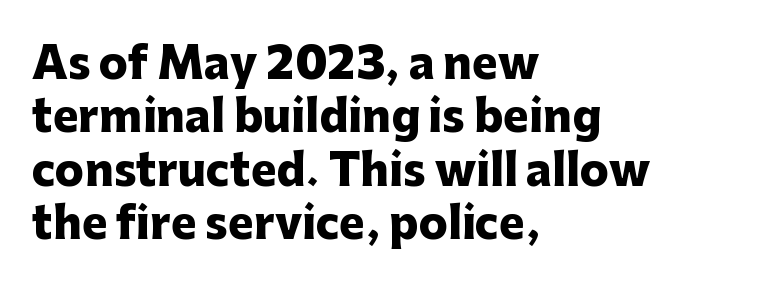
The rendering uses natural spacing where letterforms have individual widths. A dark, heavy texture on the line: the type is bold. The glyphs in this specimen are sans serif. Observe the ordinary spacing: letters are neighbours, not strangers. The foot of each line stays bare and open. Caption: multi-line text, flush left, ragged right.
